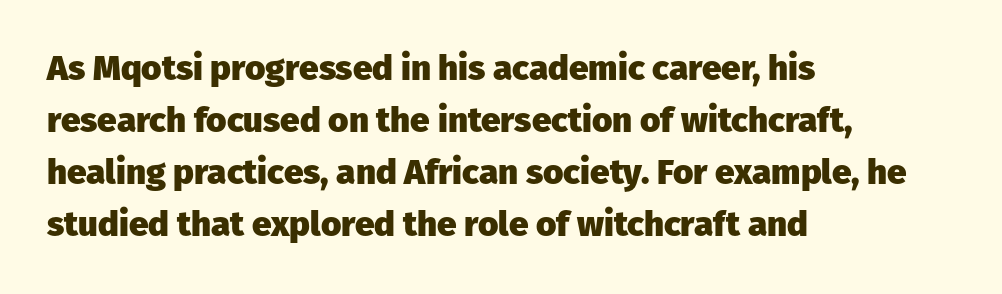
The image shows 35 px heavy sans-serif type, upright; set left-aligned, normal line spacing (1.49x), normal letter spacing, not underlined; low stroke contrast and a medium x-height.
